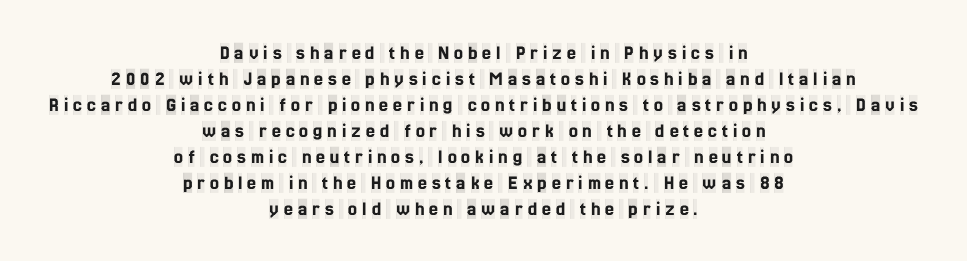
Short and long lines alike share a common midpoint. The tracking reads as deliberately expanded to a designer's eye. In terms of leading, this rendering sits right in the middle. The type sits square on the baseline with zero lean.
